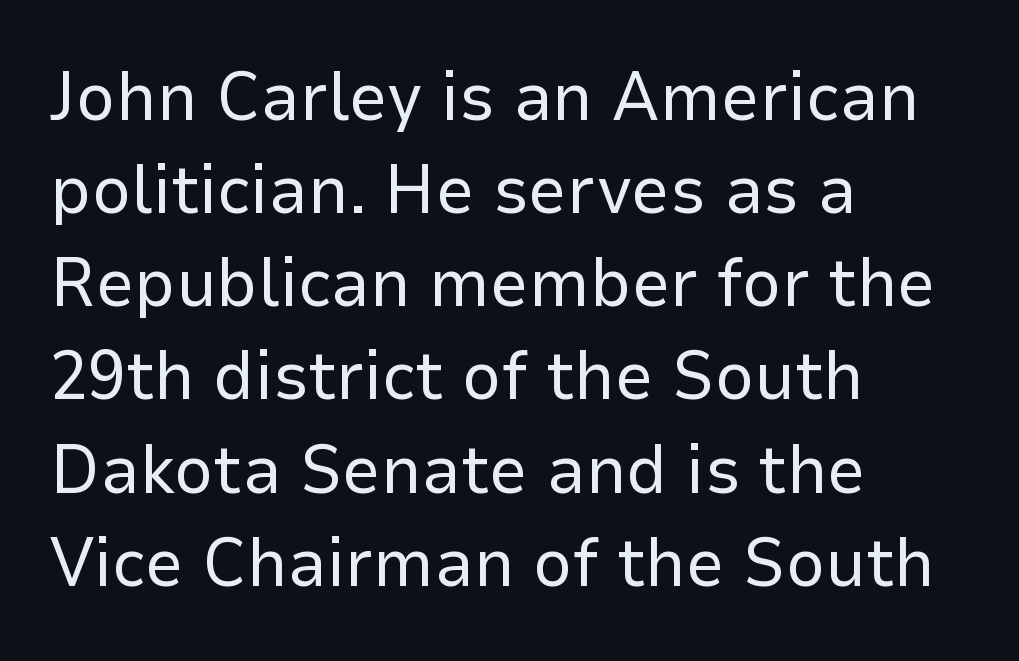
Q: Is the text bold? A: No.
Q: Is the text italic (slanted)? A: No, it is upright.
Q: Is the typeface a serif or a sans-serif typeface? A: Sans-serif.
Q: Is the text underlined? A: No.
Q: How is the paragraph aligned? A: Left-aligned.
Q: Is the spacing between letters normal or unusually wide? A: Normal.
Q: Is the spacing between lines tight, normal or loose? A: Normal.
Q: Width (condensed, normal, or wide)? A: Normal.
Q: Stroke contrast? A: Low.
Q: x-height? A: Medium.
Q: Monospaced? A: No.
